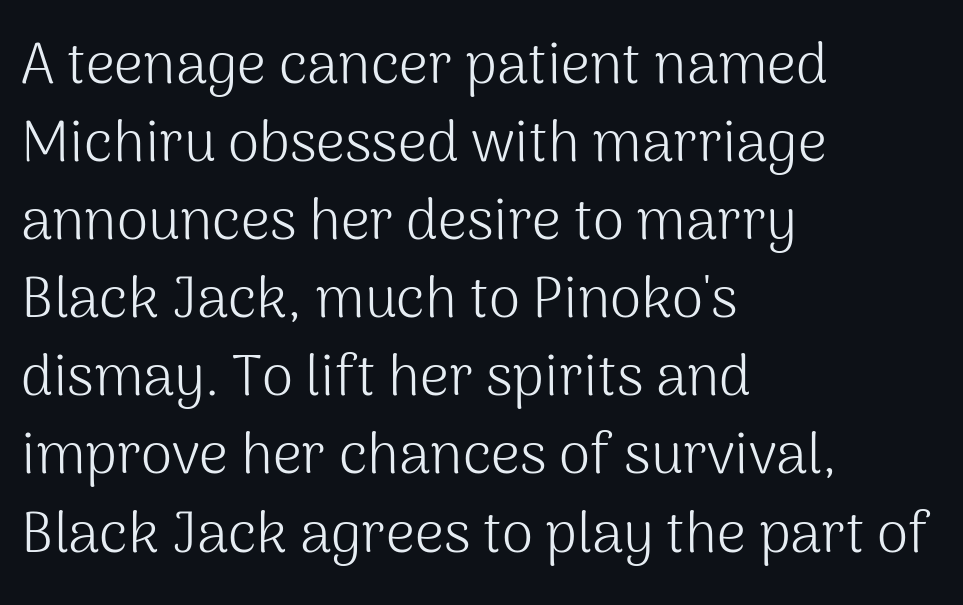
Q: Is the text bold? A: No.
Q: Is the text italic (slanted)? A: No, it is upright.
Q: Is the typeface a serif or a sans-serif typeface? A: Sans-serif.
Q: Is the text underlined? A: No.
Q: How is the paragraph aligned? A: Left-aligned.
Q: Is the spacing between letters normal or unusually wide? A: Normal.
Q: Is the spacing between lines tight, normal or loose? A: Normal.
Q: Width (condensed, normal, or wide)? A: Normal.
Q: Stroke contrast? A: Medium.
Q: x-height? A: Medium.
Q: Monospaced? A: No.
